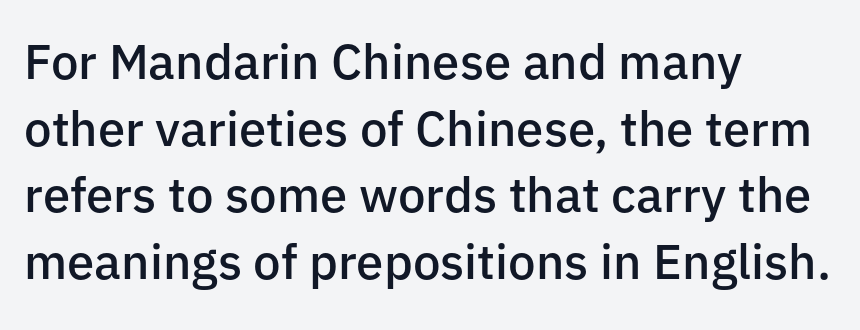
Think of a printed novel: that variable character pitch is what you see here. Each letter's strokes conclude bluntly, with no projecting serifs. Weight check: semibold — heavier than regular, not quite bold. If you drew a line through each stem, it would be perfectly vertical.
